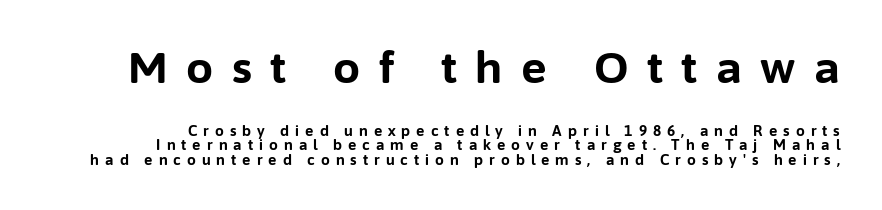
The image shows 43 px bold sans-serif type, upright; set tight line spacing (1.05x), unusually wide letter spacing (+0.43 em), not underlined; the first (top) block is 3.07x larger; low stroke contrast and a medium x-height.
